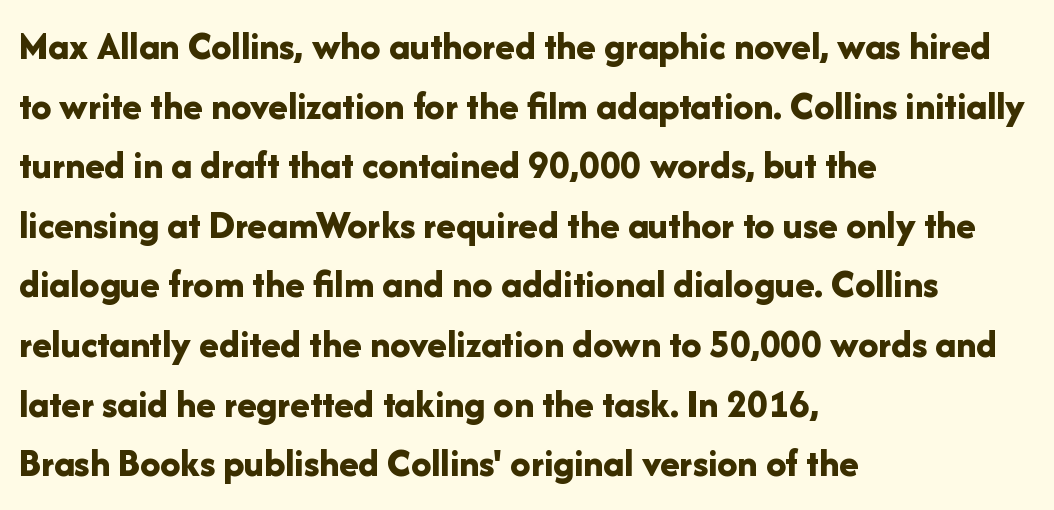
This sample uses a sans-serif face. Proportional: the letters do not fall into vertical columns. How would I describe the line gaps? Plain and ordinary. Rendered with straight, roman letterforms. Casual observation: everything's shoved over to the left.
